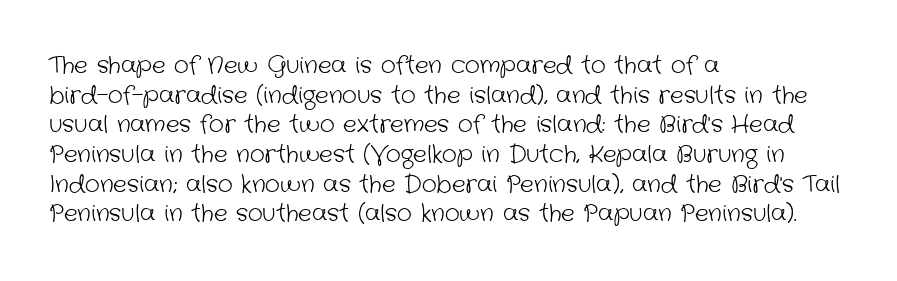
The image shows 23 px text type; set left-aligned, normal line spacing (1.29x), normal letter spacing, not underlined.
